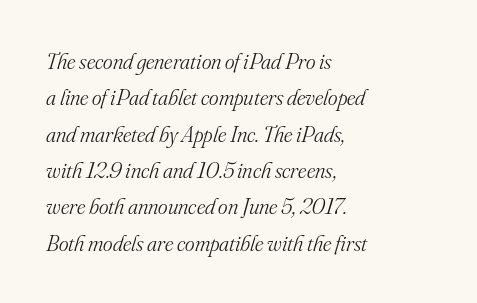
The image shows 23 px text type, italic (leaning right); set left-aligned, normal line spacing (1.58x), normal letter spacing, not underlined.
